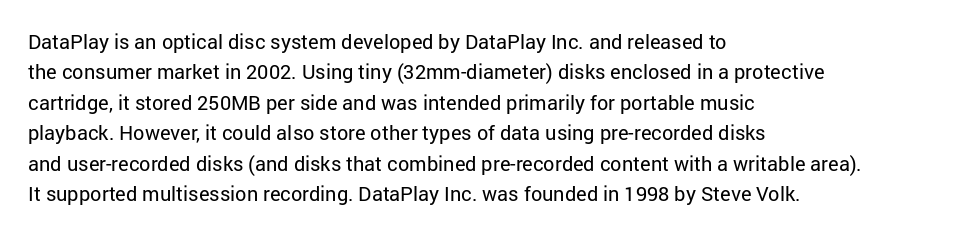
{"italic": "no", "bold": "no", "underline": "no", "align": "left", "line_spacing": "normal", "line_spacing_ratio": 1.52, "letter_spacing": "normal", "letter_spacing_em": 0.0, "glyph_px": 20}
